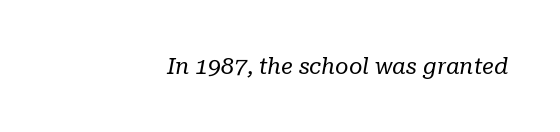
Each word holds together tightly as a unit, with standard inter-letter gaps. Visually the block forms a straight wall on the right and a jagged coastline on the left. Type without underlining. Is the stroke heavy? The answer is a plain regular-or-lighter.
